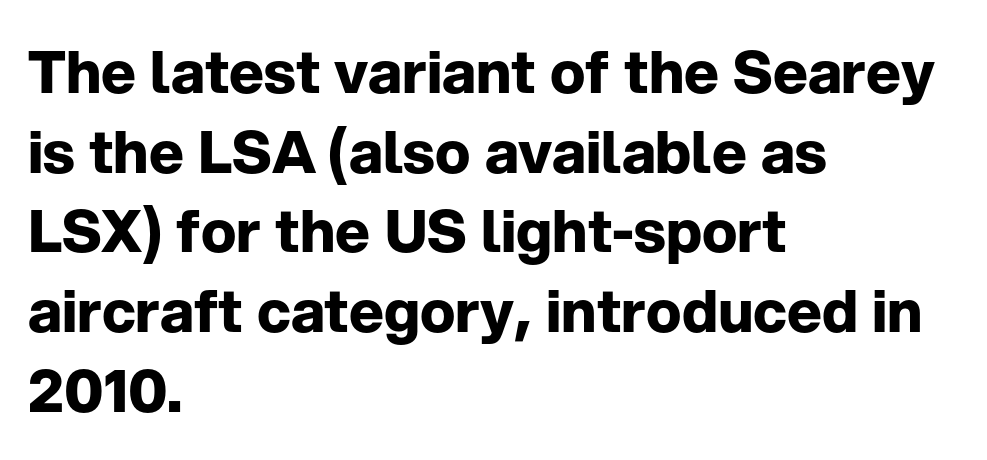
{"serif": "no", "italic": "no", "bold": "yes", "weight": "bold", "width": "normal", "stroke_contrast": "low", "x_height": "medium", "monospaced": "no", "underline": "no", "align": "left", "line_spacing": "normal", "line_spacing_ratio": 1.35, "letter_spacing": "normal", "letter_spacing_em": 0.0, "glyph_px": 59}
